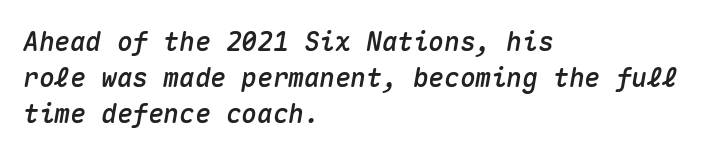
{"italic": "yes", "lean": "right", "slant_degrees": 10, "underline": "no", "align": "left", "line_spacing": "normal", "line_spacing_ratio": 1.39, "letter_spacing": "normal", "letter_spacing_em": 0.0, "glyph_px": 26}
